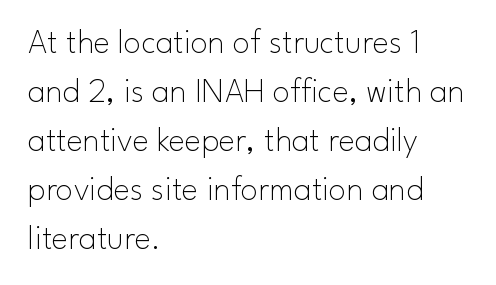
{"serif": "no", "italic": "no", "bold": "no", "weight": "thin", "width": "normal", "stroke_contrast": "low", "x_height": "small", "monospaced": "no", "underline": "no", "align": "left", "line_spacing": "normal", "line_spacing_ratio": 1.4, "letter_spacing": "normal", "letter_spacing_em": 0.0, "glyph_px": 35}
